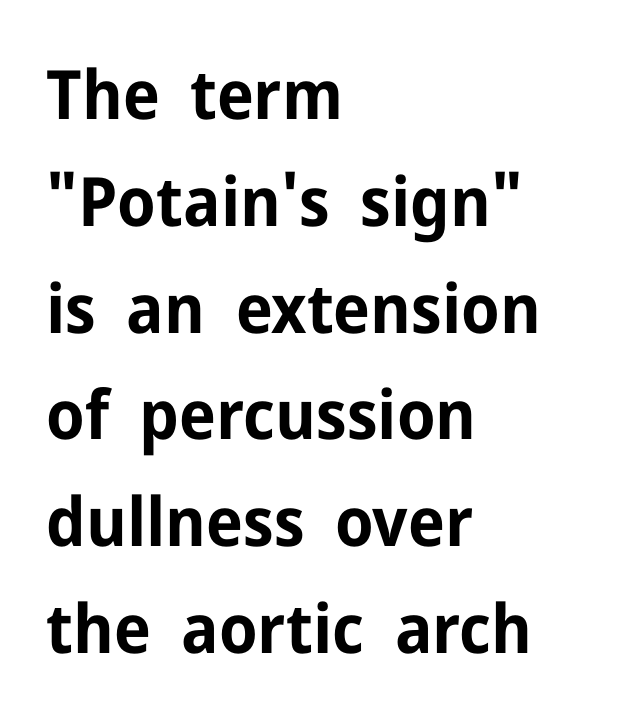
Q: Is the text bold? A: Yes.
Q: Is the text italic (slanted)? A: No, it is upright.
Q: Is the typeface a serif or a sans-serif typeface? A: Sans-serif.
Q: Is the text underlined? A: No.
Q: How is the paragraph aligned? A: Left-aligned.
Q: Is the spacing between letters normal or unusually wide? A: Normal.
Q: Is the spacing between lines tight, normal or loose? A: Normal.
Q: Width (condensed, normal, or wide)? A: Normal.
Q: Stroke contrast? A: Low.
Q: x-height? A: Medium.
Q: Monospaced? A: No.
